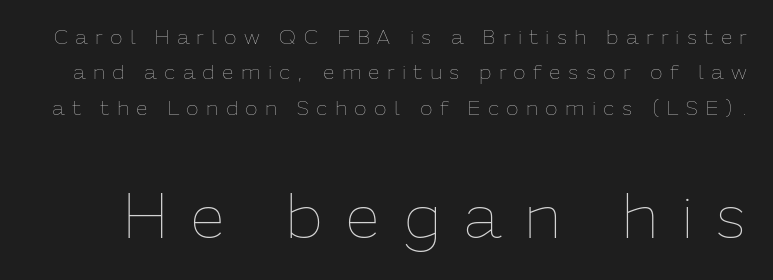
In terms of posture, this sample is upright. The tracking reads as deliberately expanded to a designer's eye. Each new line begins a customary step beneath the previous one. Looks like regular typesetting: each glyph gets only the width it needs.
